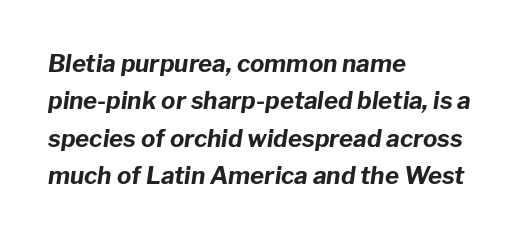
Q: Is the text bold? A: Yes.
Q: Is the text italic (slanted)? A: Yes, it leans right by about 8 degrees.
Q: Is the text underlined? A: No.
Q: How is the paragraph aligned? A: Left-aligned.
Q: Is the spacing between letters normal or unusually wide? A: Normal.
Q: Is the spacing between lines tight, normal or loose? A: Normal.
